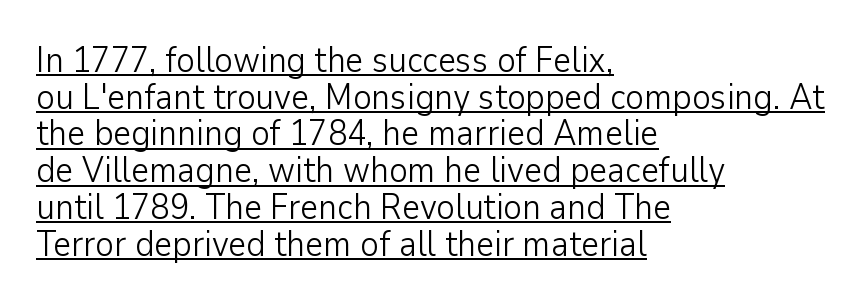
The image shows 35 px light sans-serif type, upright; set left-aligned, tight line spacing (1.05x), normal letter spacing, underlined; low stroke contrast and a medium x-height.
